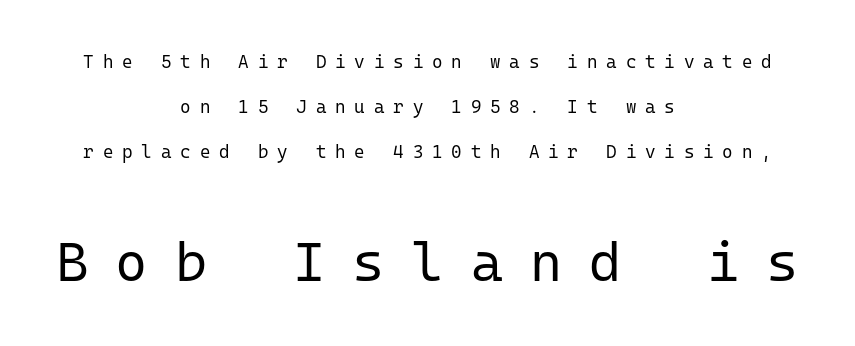
The image shows 55 px regular-weight sans-serif type, upright, monospaced; set centered, loose line spacing (2.49x), unusually wide letter spacing (+0.49 em), not underlined; the second (bottom) block is 3.06x larger; low stroke contrast and a medium x-height.
